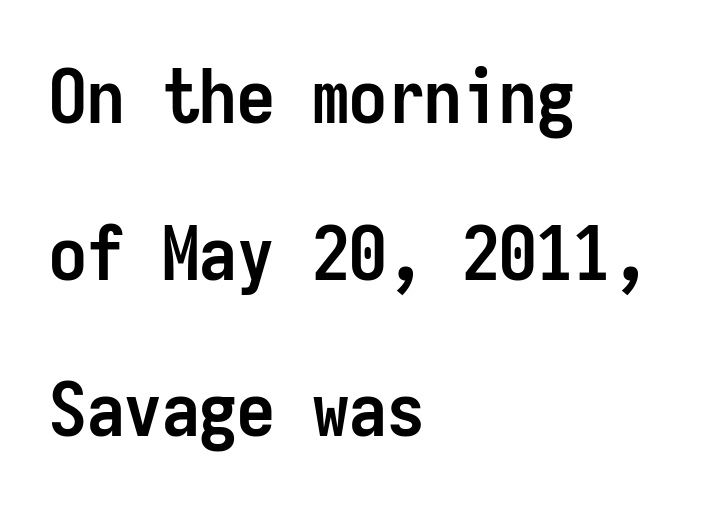
{"serif": "no", "italic": "no", "bold": "yes", "weight": "semibold", "width": "condensed", "stroke_contrast": "low", "x_height": "medium", "monospaced": "yes", "underline": "no", "align": "left", "line_spacing": "loose", "line_spacing_ratio": 2.09, "letter_spacing": "normal", "letter_spacing_em": 0.0, "glyph_px": 75}
